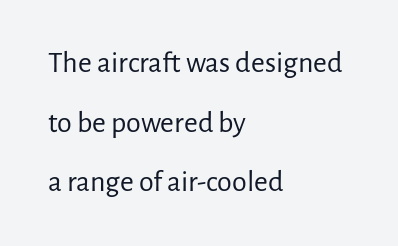
{"serif": "no", "italic": "no", "bold": "no", "weight": "regular", "width": "normal", "stroke_contrast": "low", "x_height": "medium", "monospaced": "no", "underline": "no", "align": "left", "line_spacing": "loose", "line_spacing_ratio": 1.99, "letter_spacing": "normal", "letter_spacing_em": 0.0, "glyph_px": 30}
